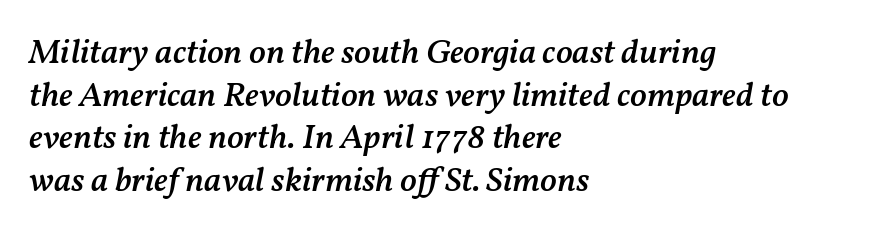
{"italic": "yes", "lean": "right", "slant_degrees": 11, "bold": "semi", "weight": "semibold", "width": "normal", "stroke_contrast": "medium", "x_height": "medium", "monospaced": "no", "underline": "no", "align": "left", "line_spacing_ratio": 1.22, "letter_spacing": "normal", "letter_spacing_em": 0.0, "glyph_px": 35}
